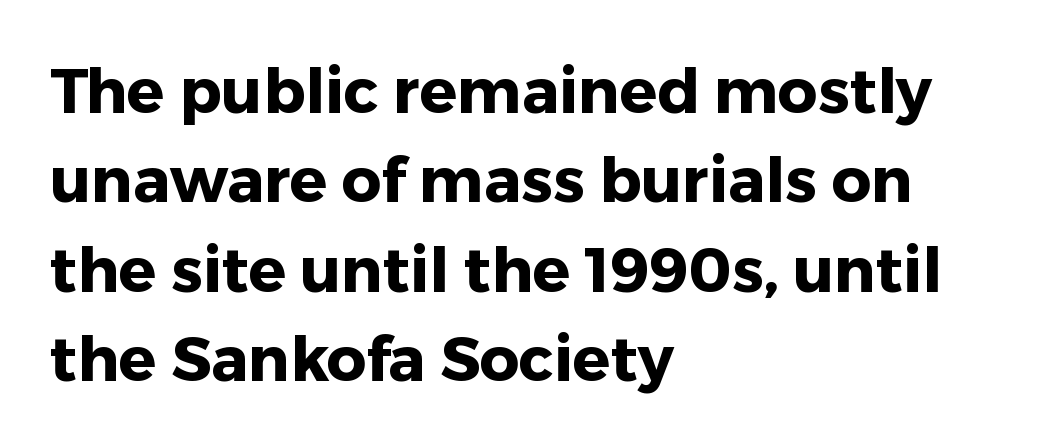
Upright lettering throughout. You could call the tracking neutral — neither tight nor loose. These lines are rendered in a variable-pitch font. Only glyphs here, with clear space below each row. Regarding serifs, this sample does without them.
